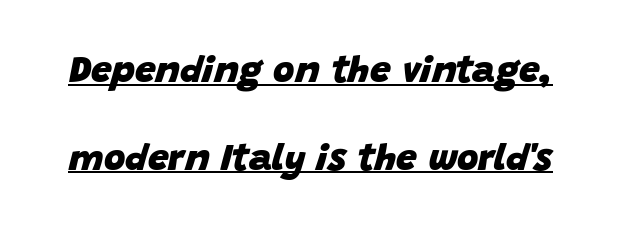
{"italic": "yes", "lean": "right", "slant_degrees": 15, "bold": "yes", "weight": "heavy", "width": "normal", "stroke_contrast": "low", "x_height": "large", "monospaced": "no", "underline": "yes", "line_spacing": "loose", "line_spacing_ratio": 2.37, "letter_spacing": "normal", "letter_spacing_em": 0.0, "glyph_px": 37}
